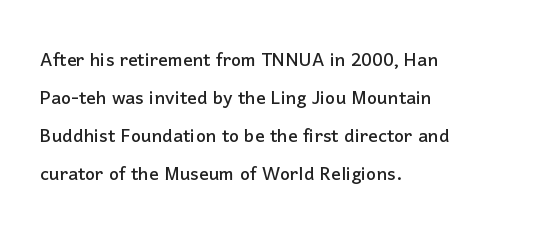
A normal amount of white space separates one row of letters from the next. In terms of letterspacing, this is plain default setting. Quick note: not italic, upright. Only glyphs here, with clear space below each row. Horizontally, the lines are justified to the leading edge only.
